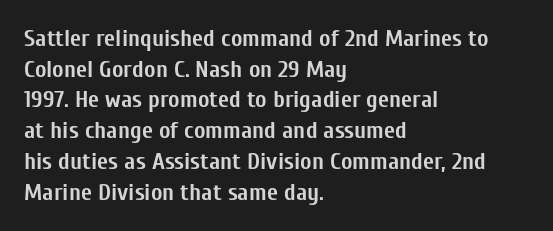
The image shows 24 px bold type, upright; set left-aligned, normal line spacing (1.28x), normal letter spacing, not underlined.
